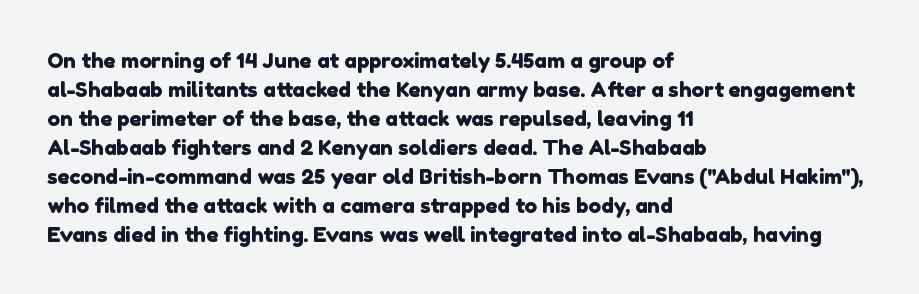
Q: Is the text underlined? A: No.
Q: How is the paragraph aligned? A: Left-aligned.
Q: Is the spacing between letters normal or unusually wide? A: Normal.
Q: Is the spacing between lines tight, normal or loose? A: Normal.
